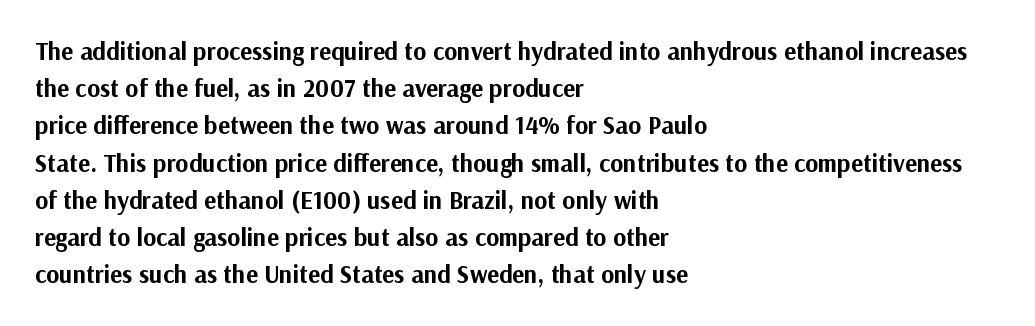
{"italic": "no", "bold": "yes", "underline": "no", "align": "left", "line_spacing": "normal", "line_spacing_ratio": 1.49, "letter_spacing": "normal", "letter_spacing_em": 0.0, "glyph_px": 25}
